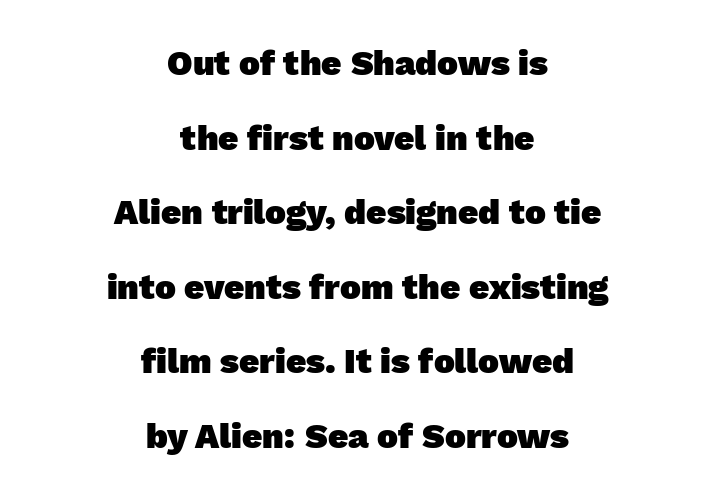
The image shows 35 px heavy sans-serif type; set centered, loose line spacing (2.13x), normal letter spacing, not underlined; low stroke contrast and a medium x-height.
